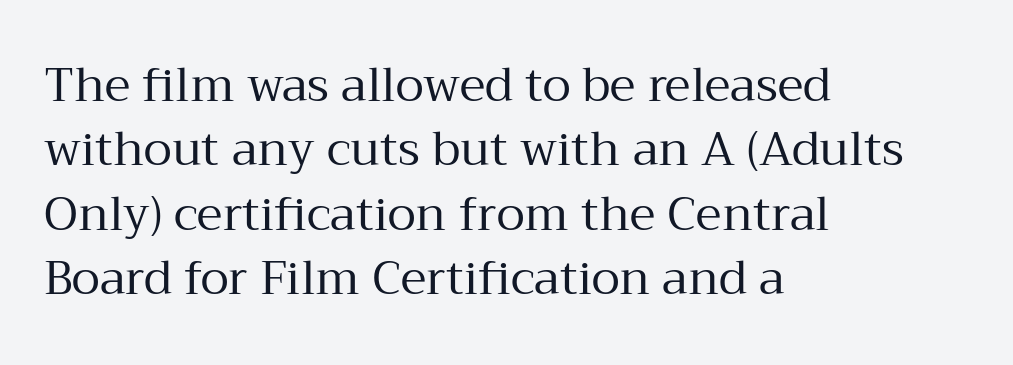
The image shows 47 px regular-weight serif type, upright; set left-aligned, normal line spacing (1.37x), normal letter spacing, not underlined; medium stroke contrast and a medium x-height.
